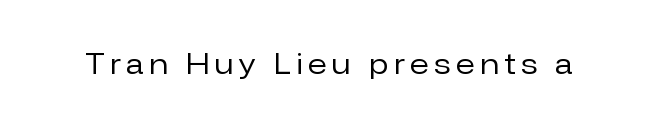
{"serif": "no", "italic": "no", "bold": "no", "weight": "regular", "width": "normal", "stroke_contrast": "low", "x_height": "medium", "monospaced": "no", "underline": "no", "letter_spacing": "wide", "letter_spacing_em": 0.21, "glyph_px": 28}
